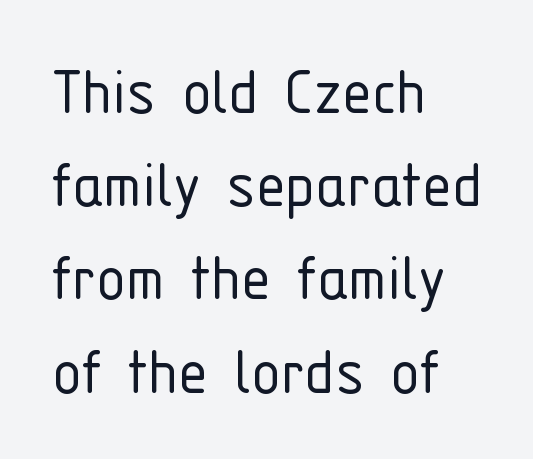
The image shows 74 px light, condensed sans-serif type, upright; set left-aligned, normal line spacing (1.26x), normal letter spacing, not underlined; low stroke contrast and a medium x-height.
